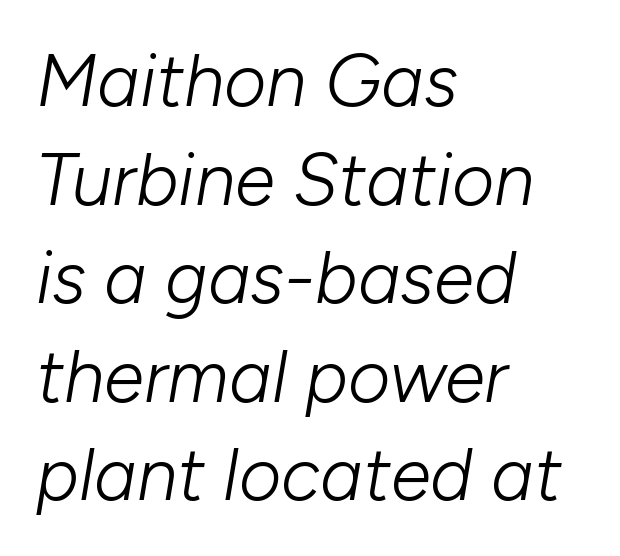
Q: Is the text bold? A: No.
Q: Is the text italic (slanted)? A: Yes, it leans right by about 10 degrees.
Q: Is the text underlined? A: No.
Q: How is the paragraph aligned? A: Left-aligned.
Q: Is the spacing between letters normal or unusually wide? A: Normal.
Q: Is the spacing between lines tight, normal or loose? A: Normal.
Q: Width (condensed, normal, or wide)? A: Normal.
Q: Stroke contrast? A: Low.
Q: x-height? A: Medium.
Q: Monospaced? A: No.
